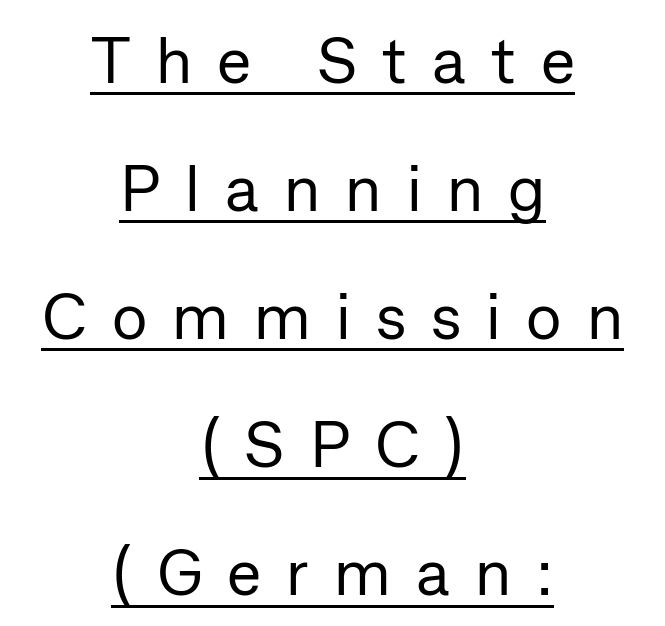
The image shows 65 px regular-weight sans-serif type, upright; set centered, loose line spacing (1.97x), unusually wide letter spacing (+0.39 em), underlined; low stroke contrast and a medium x-height.
